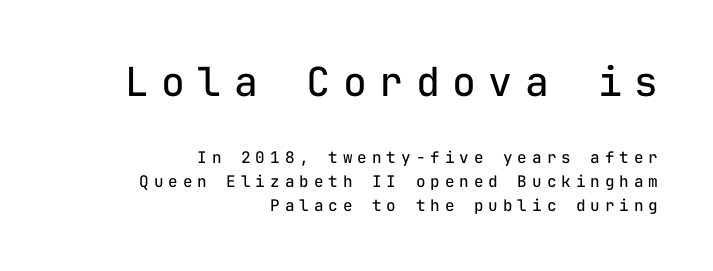
{"serif": "no", "italic": "no", "bold": "no", "weight": "regular", "width": "normal", "stroke_contrast": "low", "x_height": "medium", "monospaced": "yes", "underline": "no", "align": "right", "line_spacing": "normal", "line_spacing_ratio": 1.48, "letter_spacing": "wide", "letter_spacing_em": 0.31, "larger_block": "first", "size_ratio": 2.5, "glyph_px": 40}
